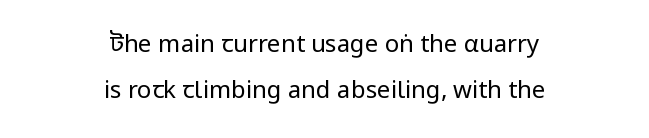
The image shows 24 px text type, upright; set centered, loose line spacing (1.93x), normal letter spacing, not underlined.
